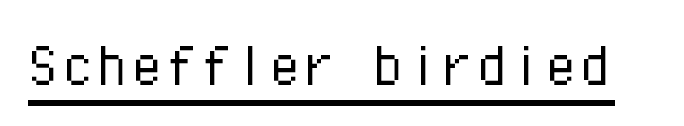
{"serif": "no", "italic": "no", "bold": "no", "weight": "light", "width": "normal", "stroke_contrast": "low", "x_height": "medium", "monospaced": "yes", "underline": "yes", "letter_spacing": "normal", "letter_spacing_em": 0.0, "glyph_px": 69}
